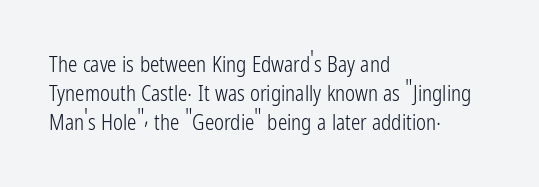
The image shows 21 px text type, upright; set left-aligned, normal line spacing (1.39x), normal letter spacing, not underlined.
